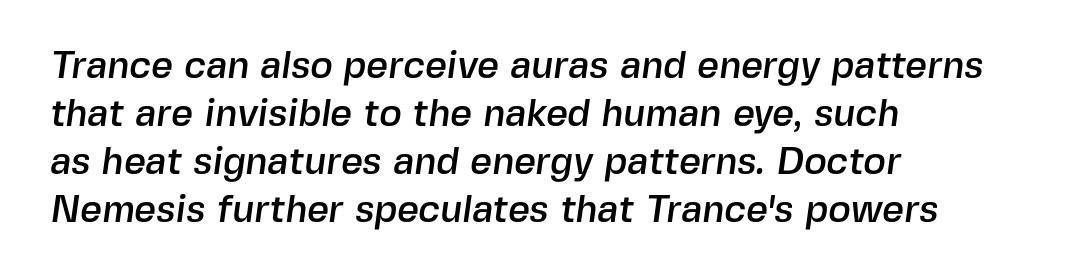
{"serif": "no", "width": "normal", "x_height": "medium", "monospaced": "no", "underline": "no", "align": "left", "line_spacing": "normal", "line_spacing_ratio": 1.26, "letter_spacing": "normal", "letter_spacing_em": 0.0, "glyph_px": 38}
